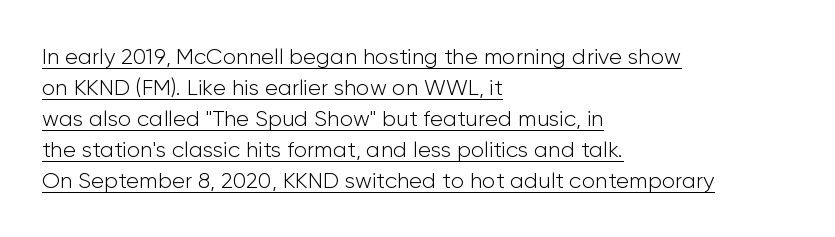
{"italic": "no", "bold": "no", "underline": "yes", "align": "left", "line_spacing": "normal", "line_spacing_ratio": 1.41, "letter_spacing": "normal", "letter_spacing_em": 0.0, "glyph_px": 22}
